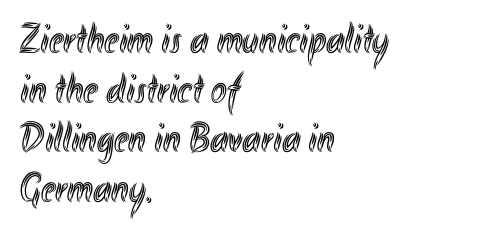
{"width": "condensed", "x_height": "small", "monospaced": "no", "underline": "no", "align": "left", "line_spacing_ratio": 1.18, "letter_spacing": "normal", "letter_spacing_em": 0.0, "glyph_px": 42}
